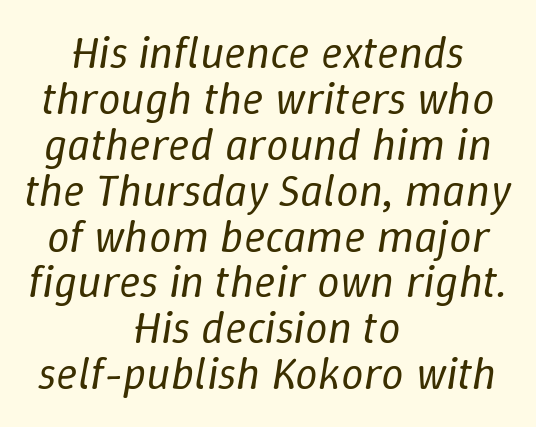
The typography opts for an oblique posture over an upright one. Words appear dense and cohesive because spacing is normal. The vertical gap from one line to the next is small. Words float on clear page, feet unadorned.
